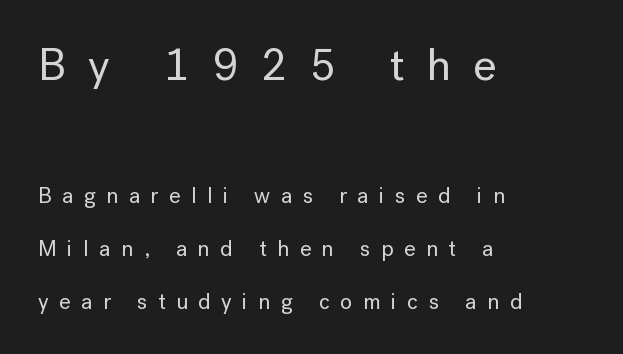
Q: Is the text italic (slanted)? A: No, it is upright.
Q: Is the typeface a serif or a sans-serif typeface? A: Sans-serif.
Q: Is the text underlined? A: No.
Q: How is the paragraph aligned? A: Left-aligned.
Q: Is the spacing between letters normal or unusually wide? A: Unusually wide.
Q: Is the spacing between lines tight, normal or loose? A: Loose.
Q: Which block of text is set in a larger size, the first (top) or the second (bottom)? A: The first (top) one.
Q: Width (condensed, normal, or wide)? A: Normal.
Q: Stroke contrast? A: Low.
Q: x-height? A: Medium.
Q: Monospaced? A: No.
